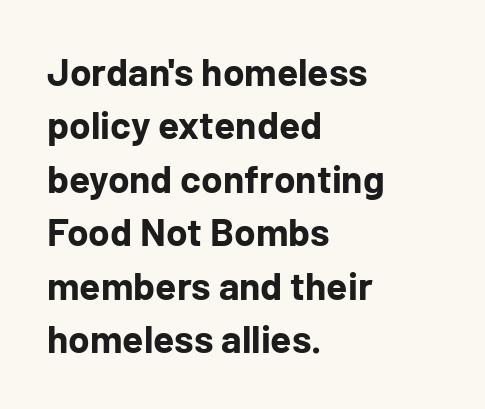
The image shows 39 px bold sans-serif type, upright; set left-aligned, normal line spacing (1.37x), normal letter spacing, not underlined; low stroke contrast and a medium x-height.
